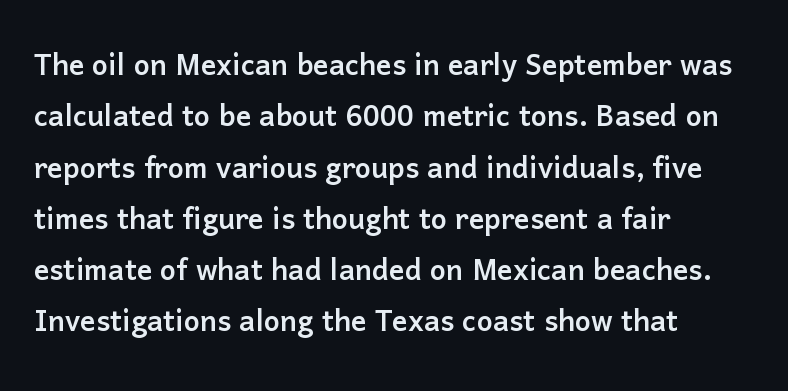
Does the leading feel generous? No, just average. Observe the absence of serifs on each vertical stroke in this sample. The lettering stays uniformly vertical, giving the passage a roman look. The paragraph has a hard left edge and a soft right edge. Plain, unruled lines of type.
